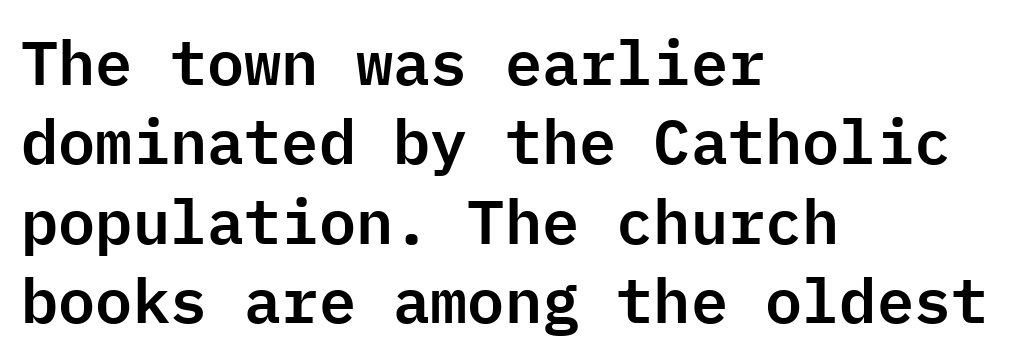
{"serif": "no", "italic": "no", "width": "normal", "stroke_contrast": "low", "x_height": "medium", "monospaced": "yes", "underline": "no", "align": "left", "line_spacing": "normal", "line_spacing_ratio": 1.28, "letter_spacing": "normal", "letter_spacing_em": 0.0, "glyph_px": 62}
